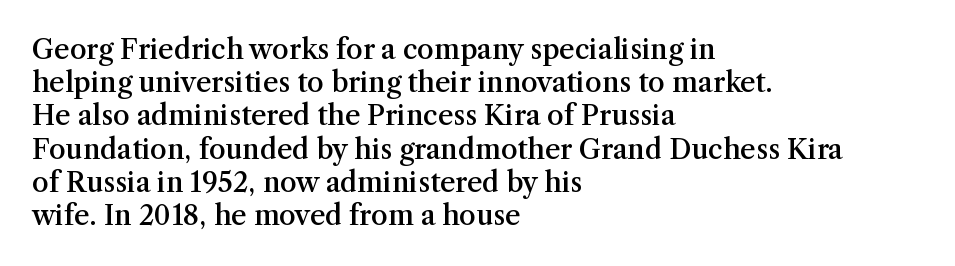
Q: Is the text bold? A: Semi-bold.
Q: Is the text italic (slanted)? A: No, it is upright.
Q: Is the text underlined? A: No.
Q: How is the paragraph aligned? A: Left-aligned.
Q: Is the spacing between letters normal or unusually wide? A: Normal.
